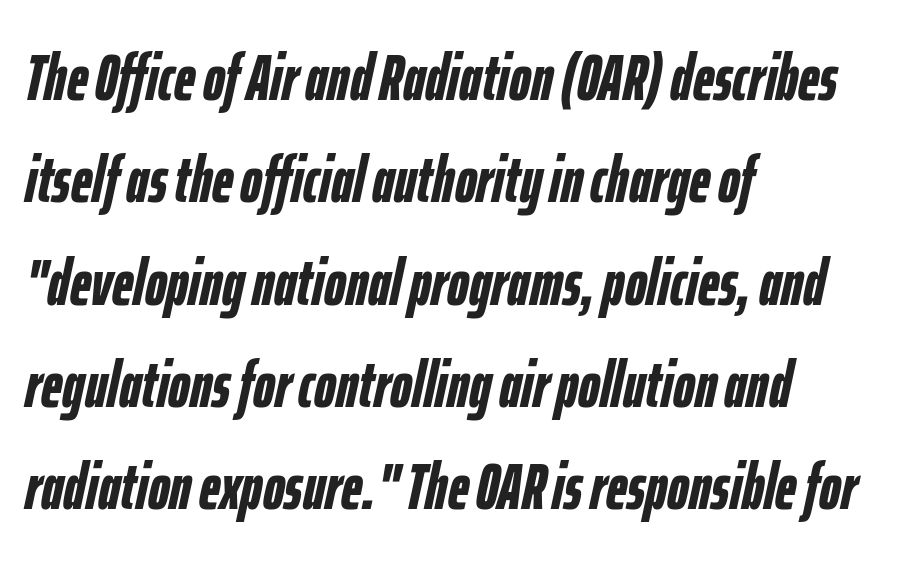
{"italic": "yes", "lean": "right", "slant_degrees": 12, "bold": "yes", "weight": "semibold", "width": "condensed", "stroke_contrast": "low", "x_height": "medium", "monospaced": "no", "underline": "no", "align": "left", "line_spacing": "normal", "line_spacing_ratio": 1.55, "letter_spacing": "normal", "letter_spacing_em": 0.0, "glyph_px": 66}
